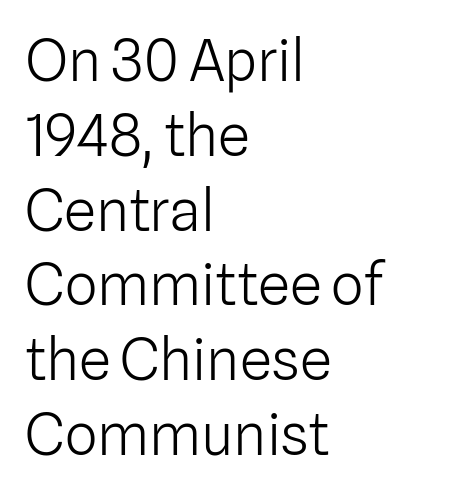
{"serif": "no", "italic": "no", "bold": "no", "weight": "light", "width": "normal", "stroke_contrast": "low", "x_height": "medium", "monospaced": "no", "underline": "no", "align": "left", "line_spacing": "normal", "line_spacing_ratio": 1.29, "letter_spacing": "normal", "letter_spacing_em": 0.0, "glyph_px": 58}
